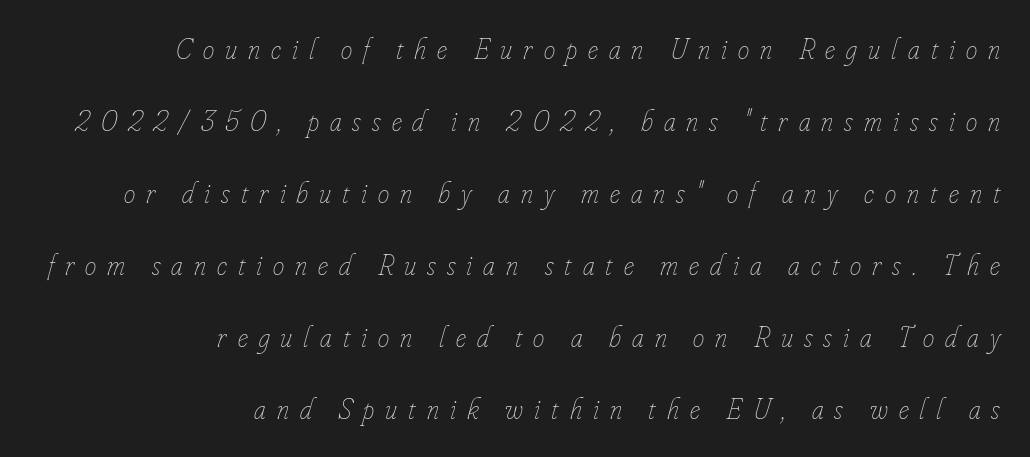
The block of text is sparse from top to bottom, with ample space between rows. The compositor pushed each line to the right boundary. There's an unmistakable incline to the writing here. The rendering uses natural spacing where letterforms have individual widths. Bare-footed words on every line.
